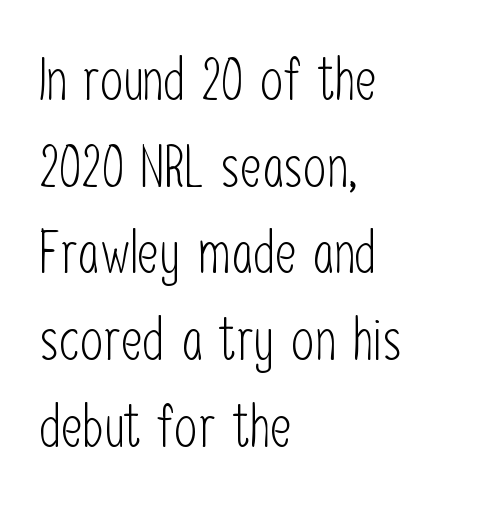
Designer's note — italics off, roman on. Unmarked baselines from the first word to the last. Is the block centered? No — it sits flush against the left margin. Heaviness? Minimal to ordinary, like unemphasized prose. Is this a fixed-width face? No — the glyphs have proportional, varying widths.
